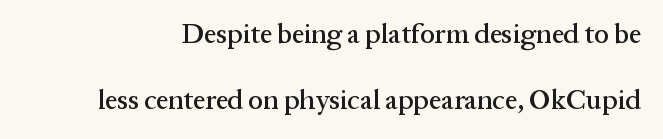
If you measured baseline to baseline, you'd find a long distance. Underline: absent. Nobody touched the tracking dial on this one. When letters stand straight like this, we call the style roman or upright.
